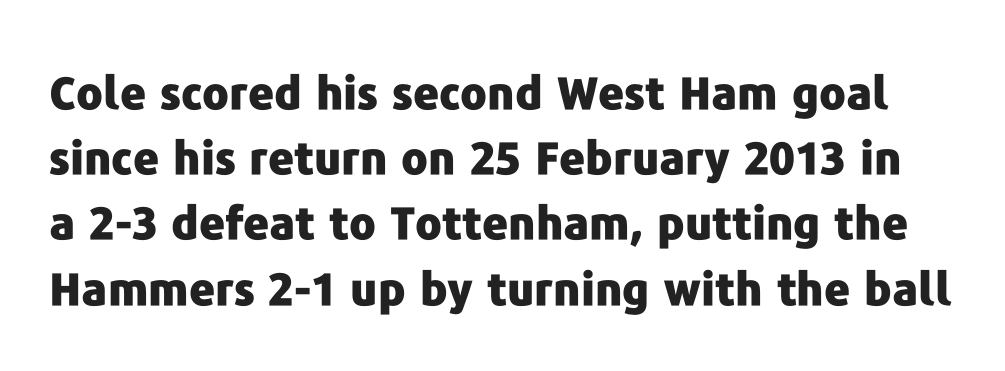
Ordinary non-slanted type is in use. Varying glyph widths throughout — classic text-font behaviour. The letterforms sit shoulder to shoulder at normal distance. Every letter is thick-stroked: bold, no question. Observe the absence of serifs on each vertical stroke in this sample. Each row of text sits above clean, open space.
